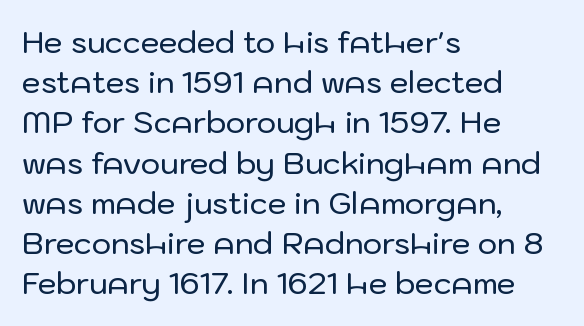
Q: Is the text italic (slanted)? A: No, it is upright.
Q: Is the typeface a serif or a sans-serif typeface? A: Sans-serif.
Q: Is the text underlined? A: No.
Q: How is the paragraph aligned? A: Left-aligned.
Q: Is the spacing between letters normal or unusually wide? A: Normal.
Q: Is the spacing between lines tight, normal or loose? A: Normal.
Q: Width (condensed, normal, or wide)? A: Normal.
Q: Stroke contrast? A: Low.
Q: x-height? A: Medium.
Q: Monospaced? A: No.
